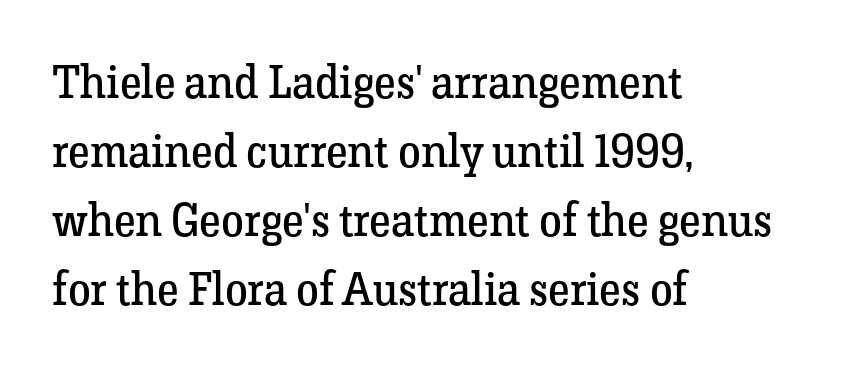
Q: Is the text bold? A: No.
Q: Is the text italic (slanted)? A: No, it is upright.
Q: Is the typeface a serif or a sans-serif typeface? A: Serif.
Q: Is the text underlined? A: No.
Q: How is the paragraph aligned? A: Left-aligned.
Q: Is the spacing between letters normal or unusually wide? A: Normal.
Q: Is the spacing between lines tight, normal or loose? A: Normal.
Q: Width (condensed, normal, or wide)? A: Normal.
Q: Stroke contrast? A: Low.
Q: x-height? A: Medium.
Q: Monospaced? A: No.
